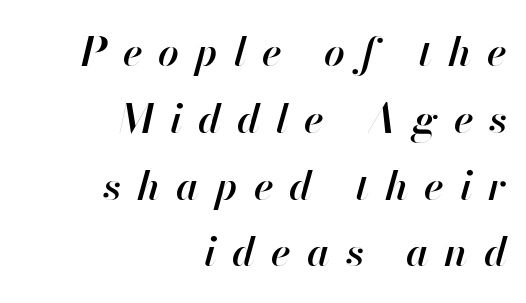
{"italic": "yes", "lean": "right", "slant_degrees": 13, "bold": "semi", "weight": "semibold", "width": "normal", "stroke_contrast": "high", "x_height": "small", "monospaced": "no", "underline": "no", "align": "right", "line_spacing": "normal", "line_spacing_ratio": 1.63, "letter_spacing": "wide", "letter_spacing_em": 0.39, "glyph_px": 41}
